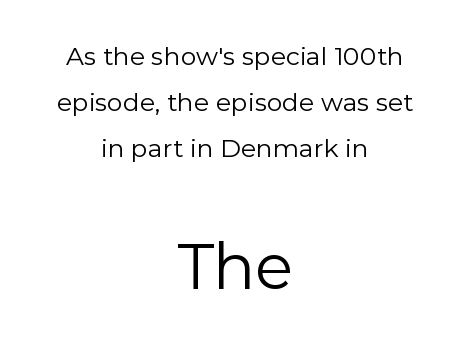
{"serif": "no", "italic": "no", "bold": "no", "weight": "regular", "width": "normal", "stroke_contrast": "low", "x_height": "medium", "monospaced": "no", "underline": "no", "align": "center", "line_spacing_ratio": 1.84, "letter_spacing": "normal", "letter_spacing_em": 0.0, "larger_block": "second", "size_ratio": 2.52, "glyph_px": 63}
